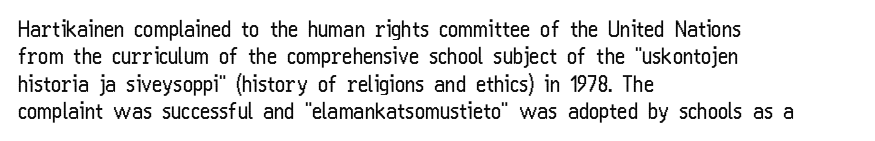
Rendered with straight, roman letterforms. Weight: not bold — regular or lighter. Words appear dense and cohesive because spacing is normal. Horizontal alignment here is leftward, the default for most running prose. A clean baseline with only descenders dipping below it.
